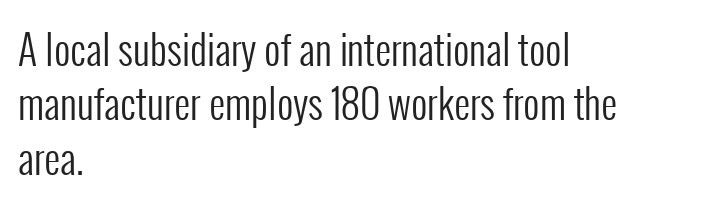
The image shows 40 px regular-weight, condensed sans-serif type, upright; set left-aligned, normal line spacing (1.36x), normal letter spacing, not underlined; low stroke contrast and a medium x-height.
